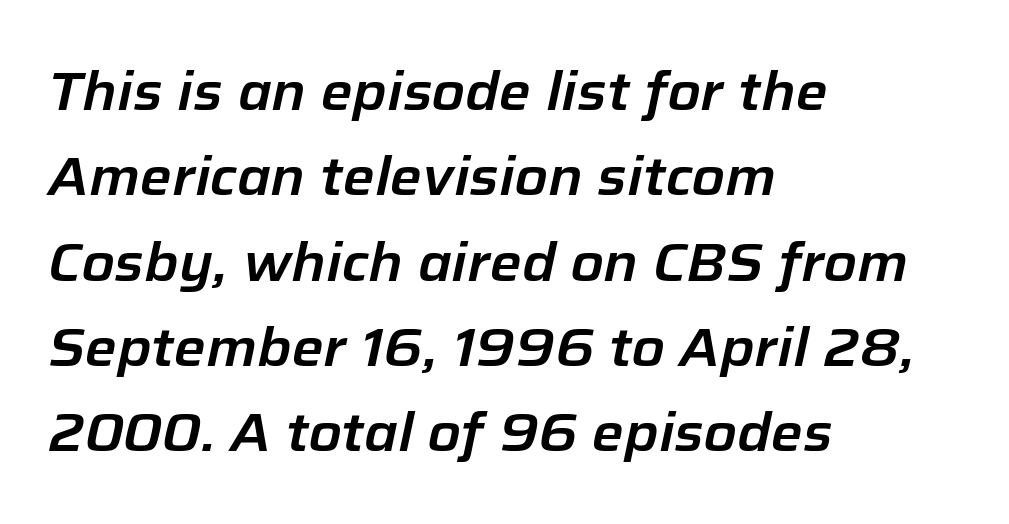
The image shows 54 px text type, italic (leaning right); set left-aligned, normal line spacing (1.58x), normal letter spacing, not underlined; low stroke contrast and a medium x-height.
